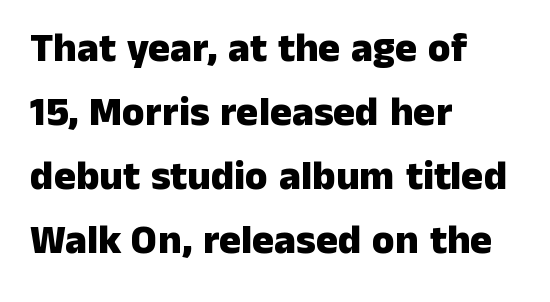
{"serif": "no", "italic": "no", "bold": "yes", "weight": "heavy", "width": "normal", "stroke_contrast": "low", "x_height": "medium", "monospaced": "no", "underline": "no", "align": "left", "line_spacing": "normal", "line_spacing_ratio": 1.56, "letter_spacing": "normal", "letter_spacing_em": 0.0, "glyph_px": 41}
